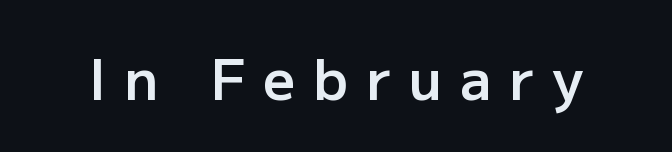
The image shows 56 px semibold sans-serif type, upright; set unusually wide letter spacing (+0.32 em), not underlined; low stroke contrast and a medium x-height.
